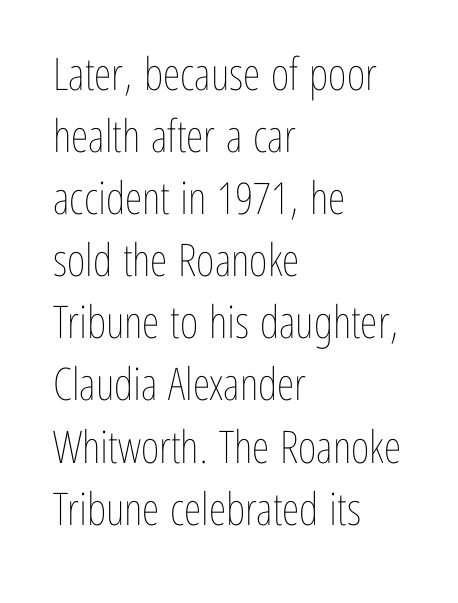
{"italic": "no", "bold": "no", "weight": "thin", "width": "condensed", "stroke_contrast": "low", "x_height": "medium", "monospaced": "no", "underline": "no", "align": "left", "line_spacing": "normal", "line_spacing_ratio": 1.38, "letter_spacing": "normal", "letter_spacing_em": 0.0, "glyph_px": 45}
